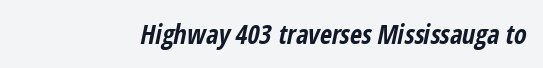
{"italic": "yes", "lean": "right", "slant_degrees": 12, "bold": "yes", "underline": "no", "letter_spacing": "normal", "letter_spacing_em": 0.0, "glyph_px": 26}
